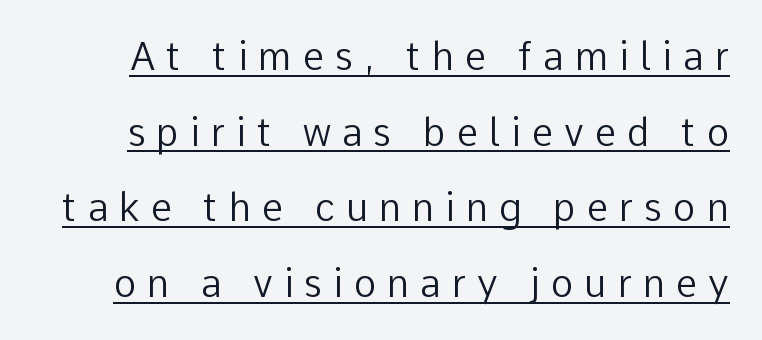
The image shows 38 px regular-weight sans-serif type, upright; set loose line spacing (1.99x), unusually wide letter spacing (+0.29 em), underlined; low stroke contrast and a medium x-height.
